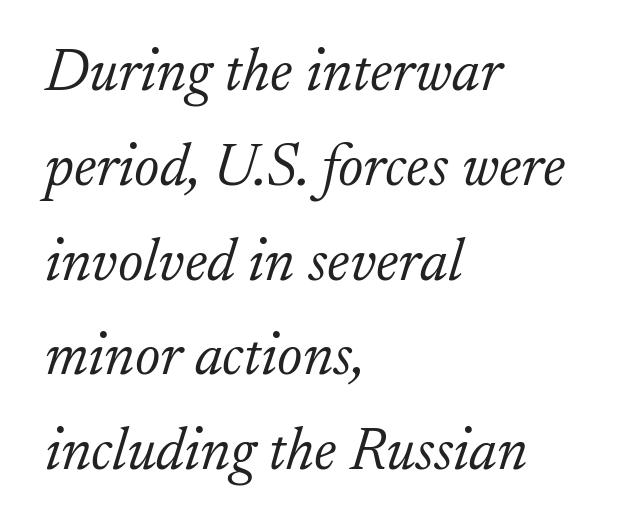
Line spacing here is normal. No extra tracking has been applied to these lines. Tall strokes in this sample are angled rather than plumb. The weight tops out at a normal text grade. Anything drawn beneath the words? Only blank space.
